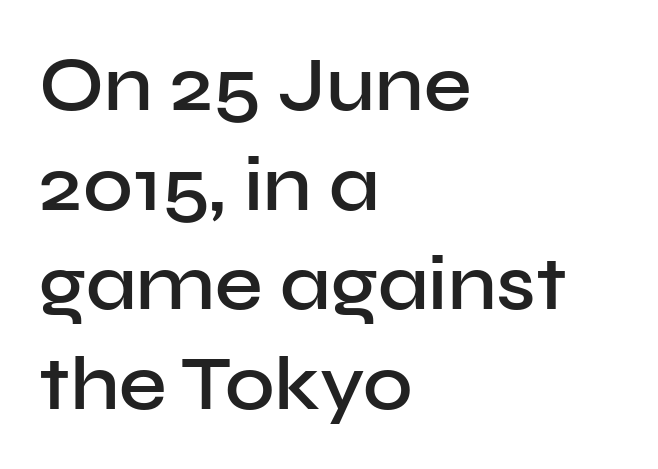
Q: Is the text bold? A: Semi-bold.
Q: Is the text italic (slanted)? A: No, it is upright.
Q: Is the typeface a serif or a sans-serif typeface? A: Sans-serif.
Q: Is the text underlined? A: No.
Q: How is the paragraph aligned? A: Left-aligned.
Q: Is the spacing between letters normal or unusually wide? A: Normal.
Q: Is the spacing between lines tight, normal or loose? A: Normal.
Q: Width (condensed, normal, or wide)? A: Normal.
Q: Stroke contrast? A: Low.
Q: x-height? A: Medium.
Q: Monospaced? A: No.
